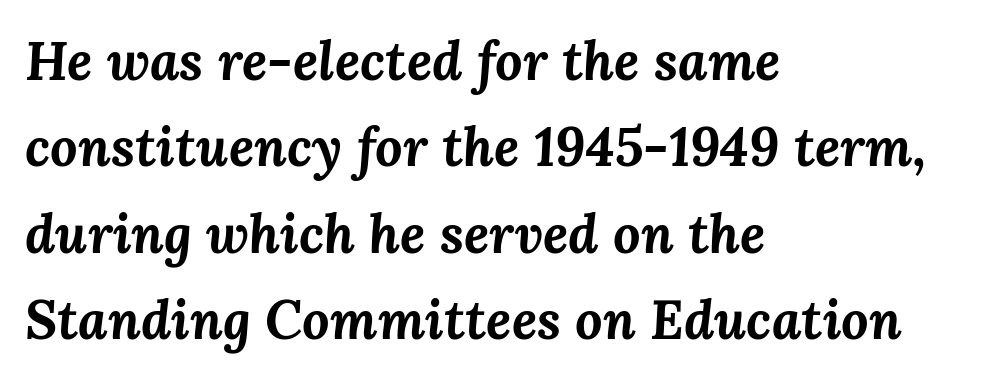
Typographic density is high because the face is bold. One glance says typical: line gaps are just what's usual. The glyphs are unaccompanied by any horizontal stroke below them. Spacing verdict: proportional, widths tailored to each character. Nobody touched the tracking dial on this one.
